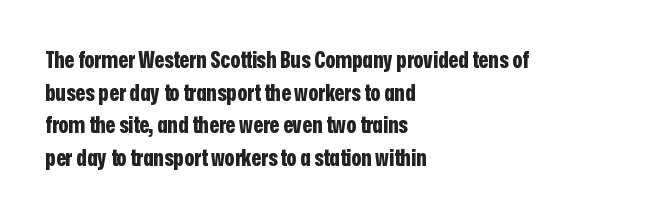
{"italic": "no", "bold": "yes", "underline": "no", "align": "left", "line_spacing": "normal", "line_spacing_ratio": 1.42, "letter_spacing": "normal", "letter_spacing_em": 0.0, "glyph_px": 23}
